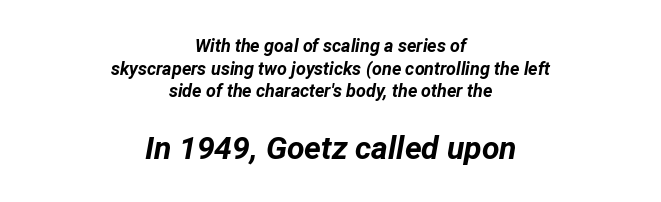
{"italic": "yes", "lean": "right", "slant_degrees": 12, "bold": "yes", "weight": "bold", "width": "normal", "stroke_contrast": "low", "x_height": "medium", "monospaced": "no", "underline": "no", "align": "center", "line_spacing": "normal", "line_spacing_ratio": 1.26, "letter_spacing": "normal", "letter_spacing_em": 0.0, "larger_block": "second", "size_ratio": 1.78, "glyph_px": 32}
